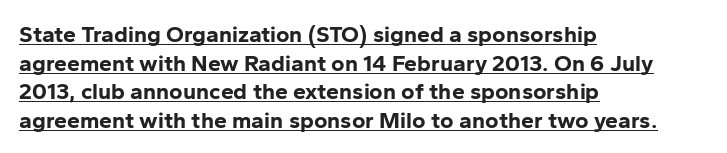
The rendered words wear a rule along their underside. The sample has been set heavy, in full bold. Unlike italic type, these characters show no tilt at all. The rendering keeps characters at their native spacing.
